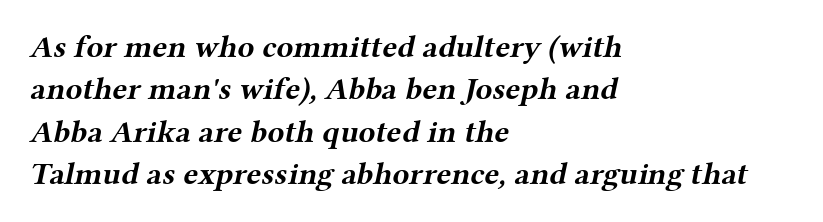
The image shows 31 px bold, wide serif type; set left-aligned, normal line spacing (1.37x), normal letter spacing, not underlined; medium stroke contrast and a medium x-height.
